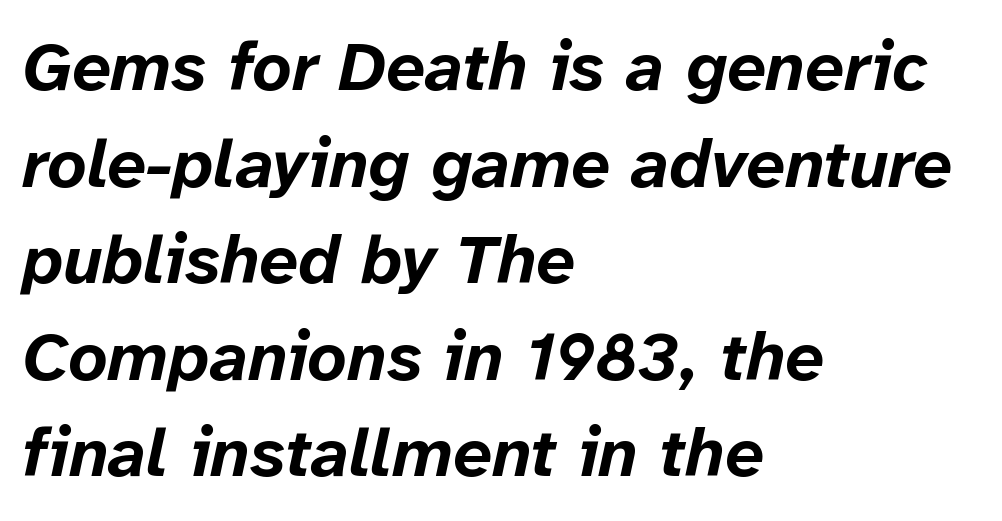
Q: Is the text bold? A: Yes.
Q: Is the text italic (slanted)? A: Yes, it leans right by about 12 degrees.
Q: Is the text underlined? A: No.
Q: How is the paragraph aligned? A: Left-aligned.
Q: Is the spacing between letters normal or unusually wide? A: Normal.
Q: Is the spacing between lines tight, normal or loose? A: Normal.
Q: Width (condensed, normal, or wide)? A: Normal.
Q: Stroke contrast? A: Low.
Q: x-height? A: Medium.
Q: Monospaced? A: No.
